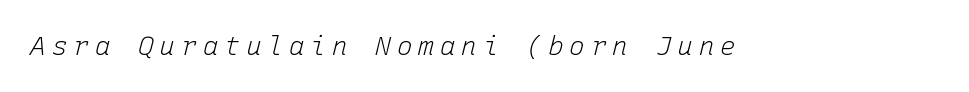
Q: Is the text bold? A: No.
Q: Is the text italic (slanted)? A: Yes, it leans right by about 15 degrees.
Q: Is the text underlined? A: No.
Q: Is the spacing between letters normal or unusually wide? A: Unusually wide.
